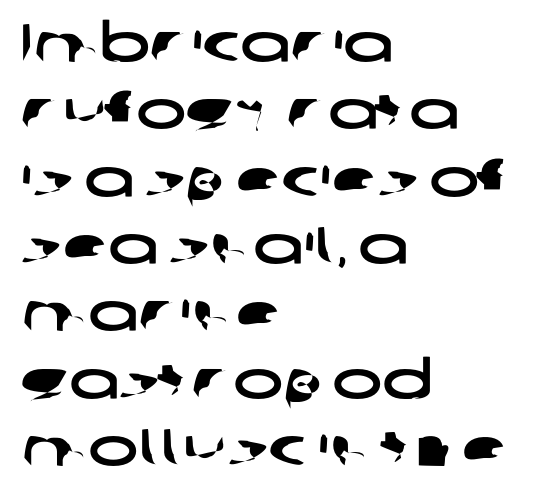
Successive baselines arrive at the customary interval. Caption: standard tracking, unaltered. The ragged edge is on the right, which tells us the setting is flush left. Glance below the letters and you will spot only blank space. Here the designer chose a conventional face with non-uniform glyph widths. The face used here is a sans, in the tradition of grotesques and geometrics.
